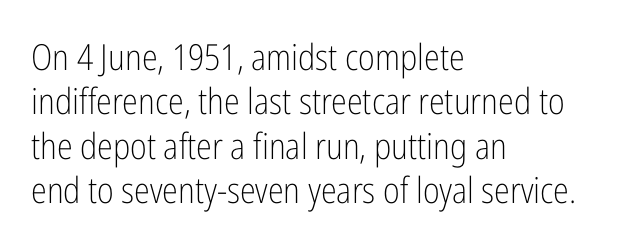
{"serif": "no", "italic": "no", "bold": "no", "weight": "light", "width": "condensed", "stroke_contrast": "low", "x_height": "medium", "monospaced": "no", "underline": "no", "align": "left", "line_spacing_ratio": 1.23, "letter_spacing": "normal", "letter_spacing_em": 0.0, "glyph_px": 36}
